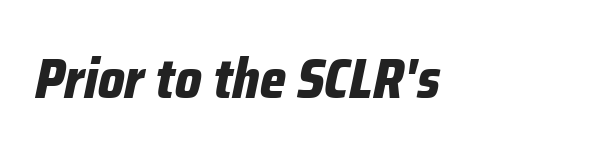
{"italic": "yes", "lean": "right", "slant_degrees": 12, "bold": "yes", "weight": "bold", "width": "condensed", "stroke_contrast": "low", "x_height": "medium", "monospaced": "no", "underline": "no", "letter_spacing": "normal", "letter_spacing_em": 0.0, "glyph_px": 55}
